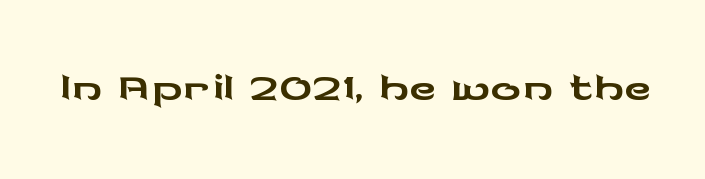
The image shows 75 px wide sans-serif type, upright; set normal letter spacing, not underlined; low stroke contrast and a medium x-height.
